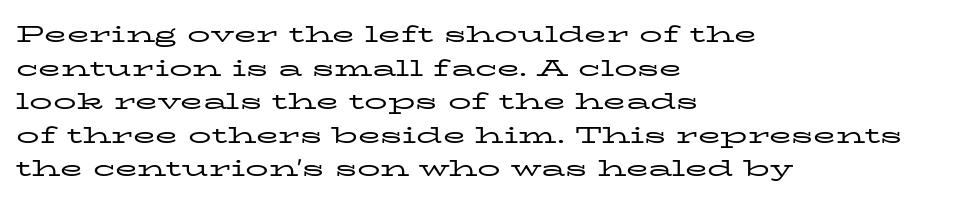
{"italic": "no", "bold": "no", "underline": "no", "align": "left", "line_spacing": "normal", "line_spacing_ratio": 1.46, "letter_spacing": "normal", "letter_spacing_em": 0.0, "glyph_px": 23}
